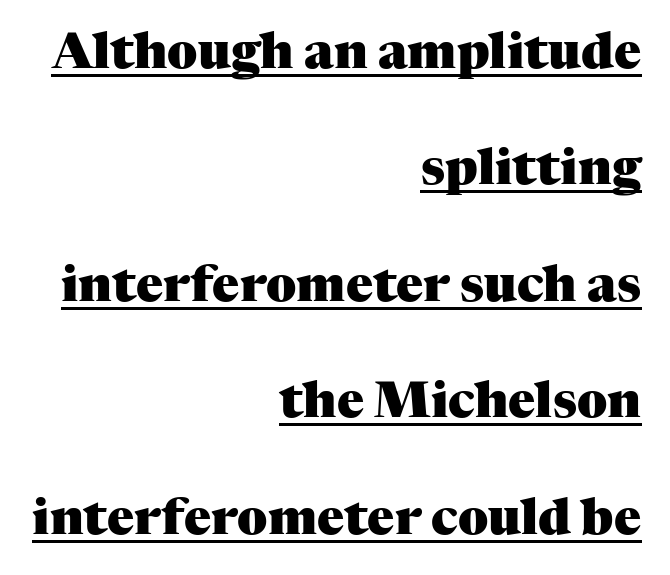
Q: Is the text bold? A: Yes.
Q: Is the text italic (slanted)? A: No, it is upright.
Q: Is the typeface a serif or a sans-serif typeface? A: Serif.
Q: Is the text underlined? A: Yes.
Q: How is the paragraph aligned? A: Right-aligned.
Q: Is the spacing between letters normal or unusually wide? A: Normal.
Q: Is the spacing between lines tight, normal or loose? A: Loose.
Q: Width (condensed, normal, or wide)? A: Normal.
Q: Stroke contrast? A: Medium.
Q: x-height? A: Medium.
Q: Monospaced? A: No.
